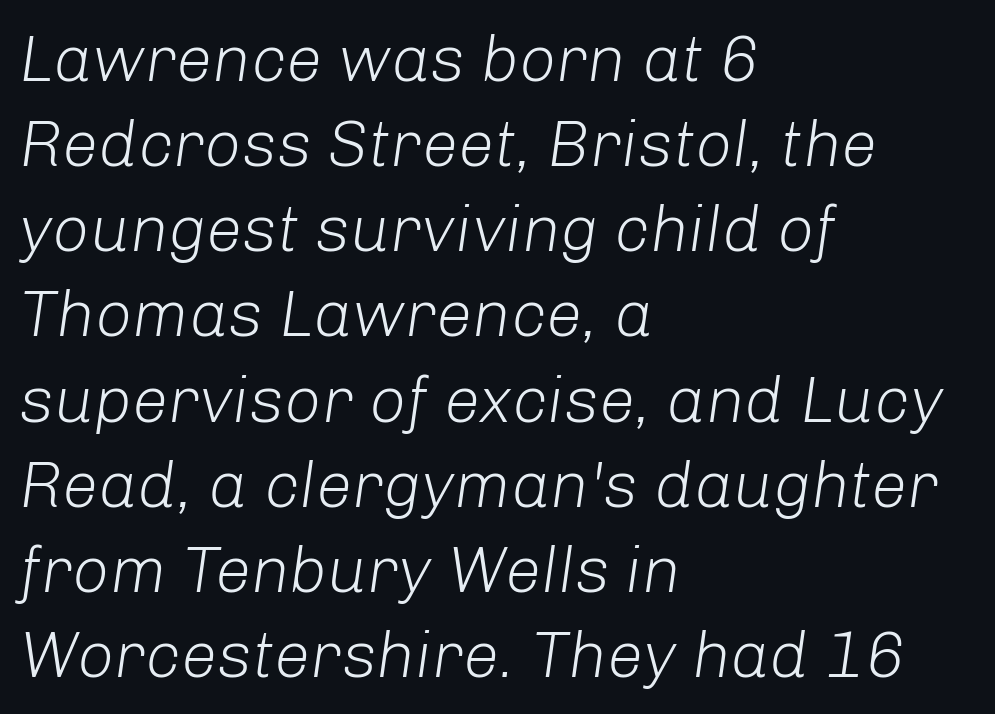
Q: Is the text bold? A: No.
Q: Is the text italic (slanted)? A: Yes, it leans right by about 8 degrees.
Q: Is the text underlined? A: No.
Q: How is the paragraph aligned? A: Left-aligned.
Q: Is the spacing between letters normal or unusually wide? A: Normal.
Q: Is the spacing between lines tight, normal or loose? A: Normal.
Q: Width (condensed, normal, or wide)? A: Normal.
Q: Stroke contrast? A: Low.
Q: x-height? A: Medium.
Q: Monospaced? A: No.
